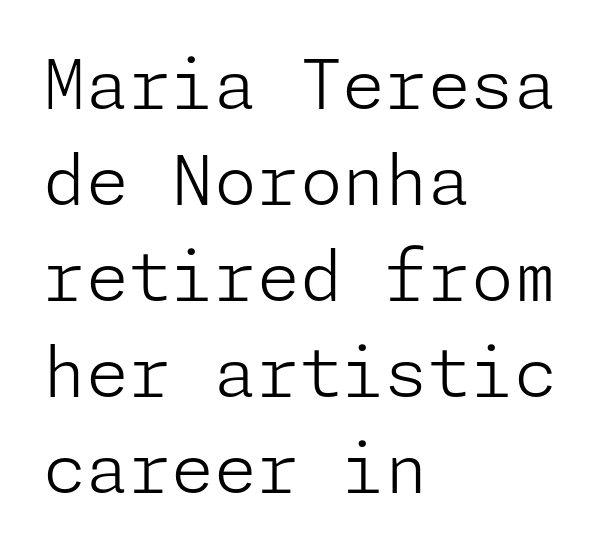
Vertically, the passage feels balanced, rows spaced as you'd expect. These lines are set flush left with a ragged right edge. The passage shown is typeset with a sans-serif family. Tracking value appears to be zero — textbook default spacing.
